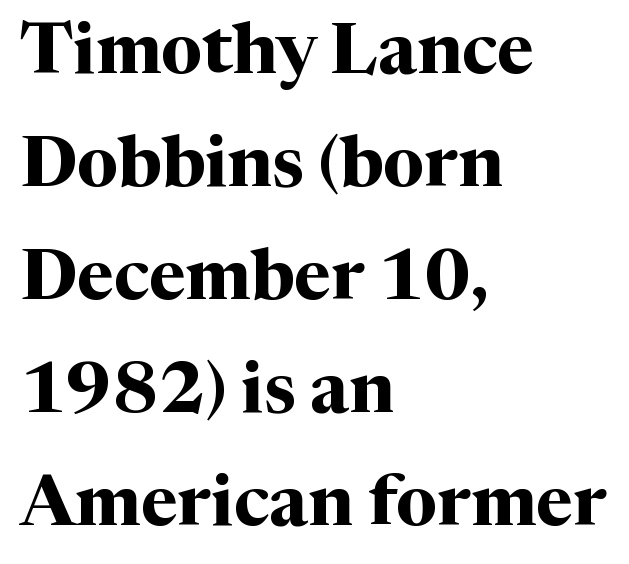
{"serif": "yes", "italic": "no", "bold": "yes", "weight": "bold", "width": "normal", "stroke_contrast": "medium", "x_height": "medium", "monospaced": "no", "underline": "no", "align": "left", "line_spacing": "normal", "line_spacing_ratio": 1.59, "letter_spacing": "normal", "letter_spacing_em": 0.0, "glyph_px": 71}
